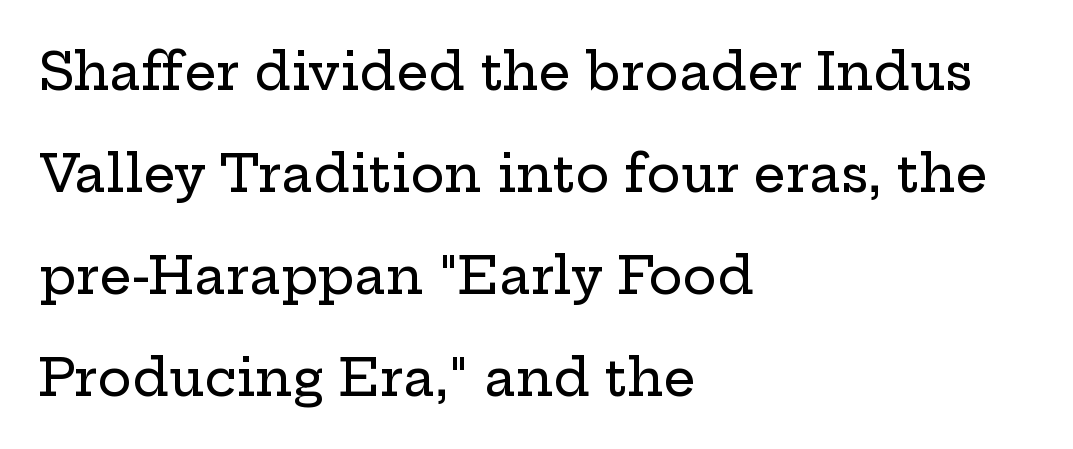
Q: Is the text italic (slanted)? A: No, it is upright.
Q: Is the typeface a serif or a sans-serif typeface? A: Serif.
Q: Is the text underlined? A: No.
Q: How is the paragraph aligned? A: Left-aligned.
Q: Is the spacing between letters normal or unusually wide? A: Normal.
Q: Is the spacing between lines tight, normal or loose? A: Loose.
Q: Width (condensed, normal, or wide)? A: Wide.
Q: Stroke contrast? A: Low.
Q: x-height? A: Medium.
Q: Monospaced? A: No.
